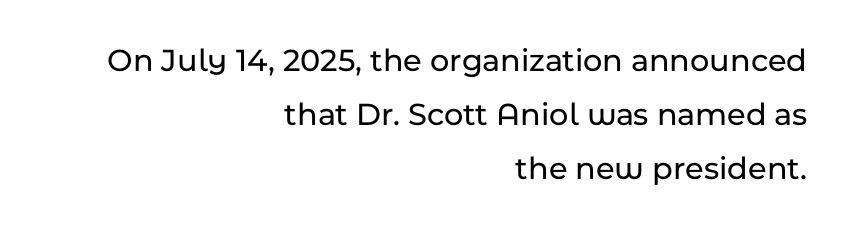
The gap between lines stays unmarked. If you measured baseline to baseline, you'd find a middling distance. Note: no serifs on the glyphs. Each line ends at the same right margin while the left side varies. The rendering uses natural spacing where letterforms have individual widths. No extra tracking has been applied to these lines.
